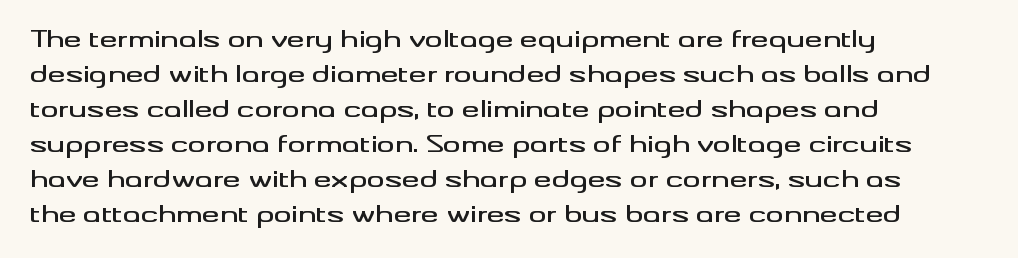
Q: Is the text italic (slanted)? A: No, it is upright.
Q: Is the text underlined? A: No.
Q: How is the paragraph aligned? A: Left-aligned.
Q: Is the spacing between letters normal or unusually wide? A: Normal.
Q: Is the spacing between lines tight, normal or loose? A: Normal.
